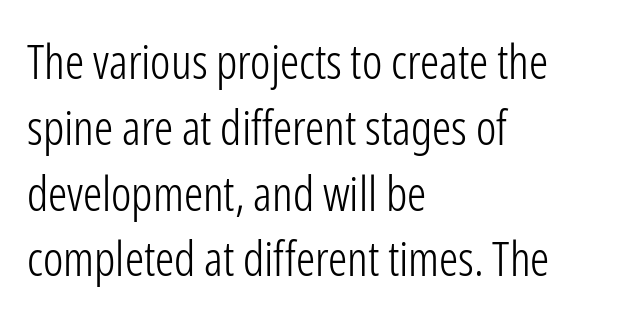
{"serif": "no", "italic": "no", "bold": "no", "weight": "light", "width": "condensed", "stroke_contrast": "low", "x_height": "medium", "monospaced": "no", "underline": "no", "align": "left", "line_spacing": "normal", "line_spacing_ratio": 1.37, "letter_spacing": "normal", "letter_spacing_em": 0.0, "glyph_px": 48}
